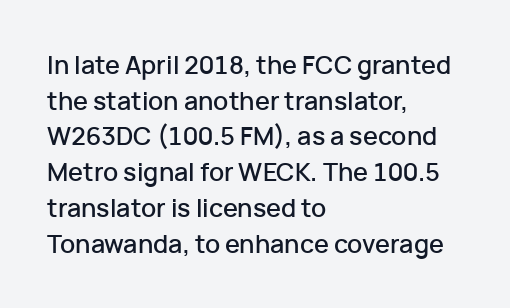
Q: Is the text italic (slanted)? A: No, it is upright.
Q: Is the text underlined? A: No.
Q: How is the paragraph aligned? A: Left-aligned.
Q: Is the spacing between letters normal or unusually wide? A: Normal.
Q: Is the spacing between lines tight, normal or loose? A: Normal.
